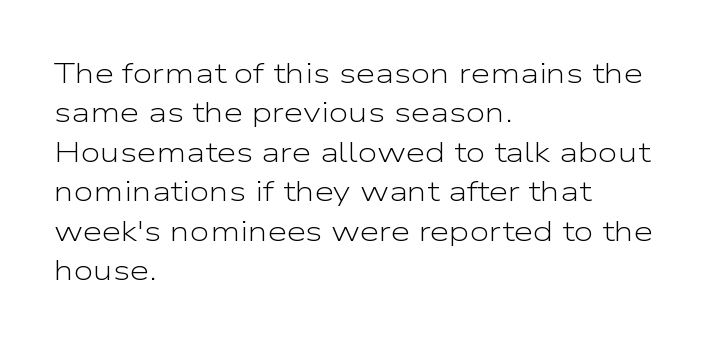
{"serif": "no", "italic": "no", "bold": "no", "weight": "light", "width": "wide", "stroke_contrast": "low", "x_height": "medium", "monospaced": "no", "underline": "no", "align": "left", "line_spacing": "normal", "line_spacing_ratio": 1.41, "letter_spacing": "normal", "letter_spacing_em": 0.0, "glyph_px": 28}
